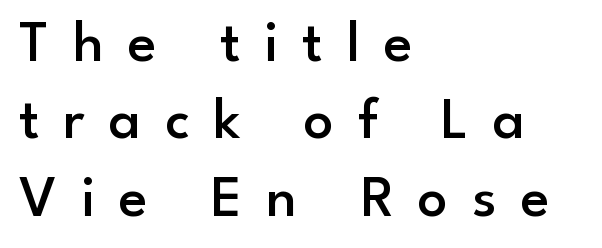
The image shows 59 px semibold sans-serif type, upright; set left-aligned, normal line spacing (1.31x), unusually wide letter spacing (+0.41 em), not underlined; low stroke contrast and a small x-height.
